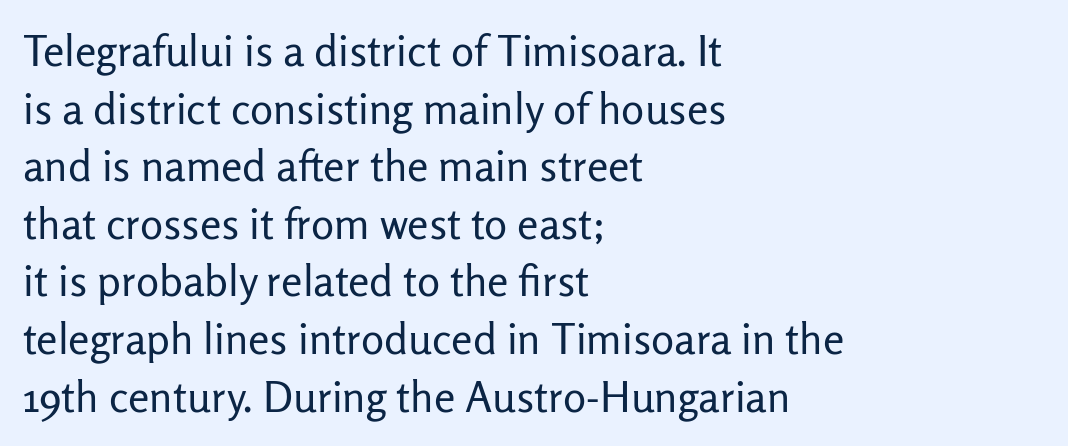
{"serif": "no", "italic": "no", "bold": "no", "weight": "regular", "width": "normal", "stroke_contrast": "low", "x_height": "medium", "monospaced": "no", "underline": "no", "align": "left", "line_spacing": "normal", "line_spacing_ratio": 1.34, "letter_spacing": "normal", "letter_spacing_em": 0.0, "glyph_px": 43}
